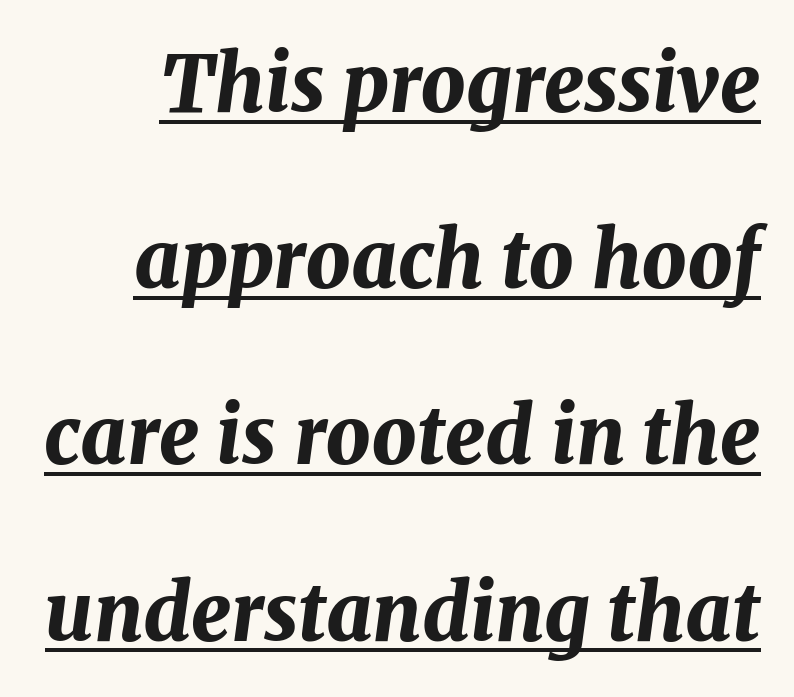
Q: Is the text bold? A: Yes.
Q: Is the text italic (slanted)? A: Yes, it leans right by about 8 degrees.
Q: Is the text underlined? A: Yes.
Q: Is the spacing between letters normal or unusually wide? A: Normal.
Q: Is the spacing between lines tight, normal or loose? A: Loose.
Q: Width (condensed, normal, or wide)? A: Normal.
Q: Stroke contrast? A: Medium.
Q: x-height? A: Medium.
Q: Monospaced? A: No.
